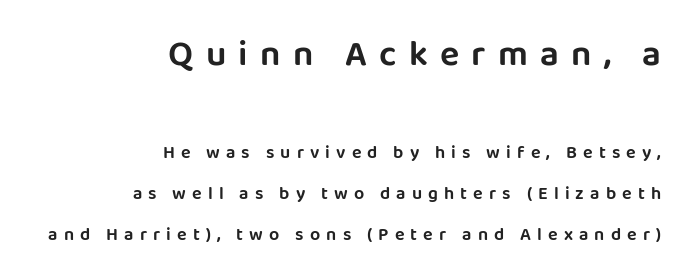
The image shows 36 px sans-serif type, upright; set right-aligned, loose line spacing (2.3x), unusually wide letter spacing (+0.34 em), not underlined; the first (top) block is 2.0x larger; low stroke contrast and a large x-height.
